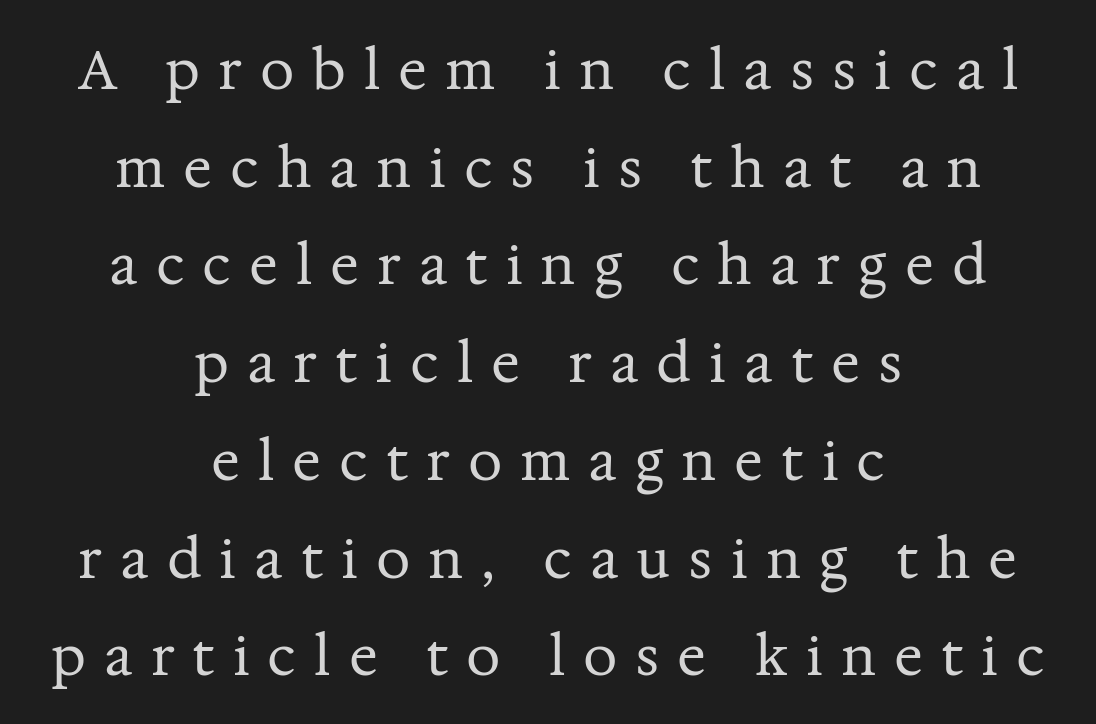
Words appear elongated and porous because spacing is wide. Weight class: somewhere from thin through regular. Looks like regular typesetting: each glyph gets only the width it needs. This rendering employs a face with finishing strokes, i.e., a serif. The words here are not underlined.
